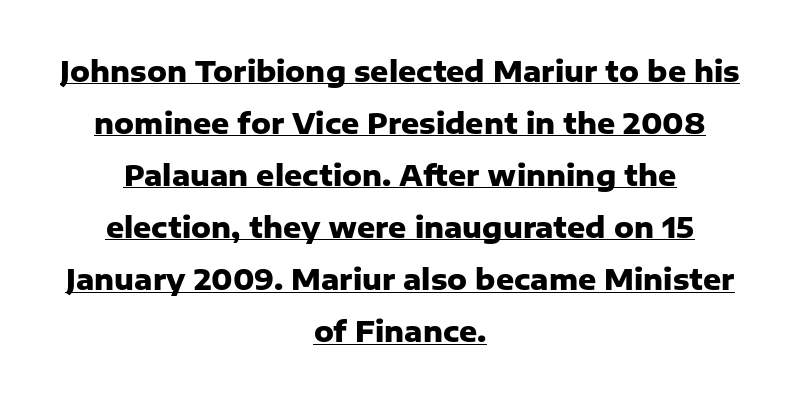
The image shows 28 px heavy sans-serif type, upright; set centered, line spacing 1.86x, normal letter spacing, underlined; low stroke contrast and a medium x-height.
